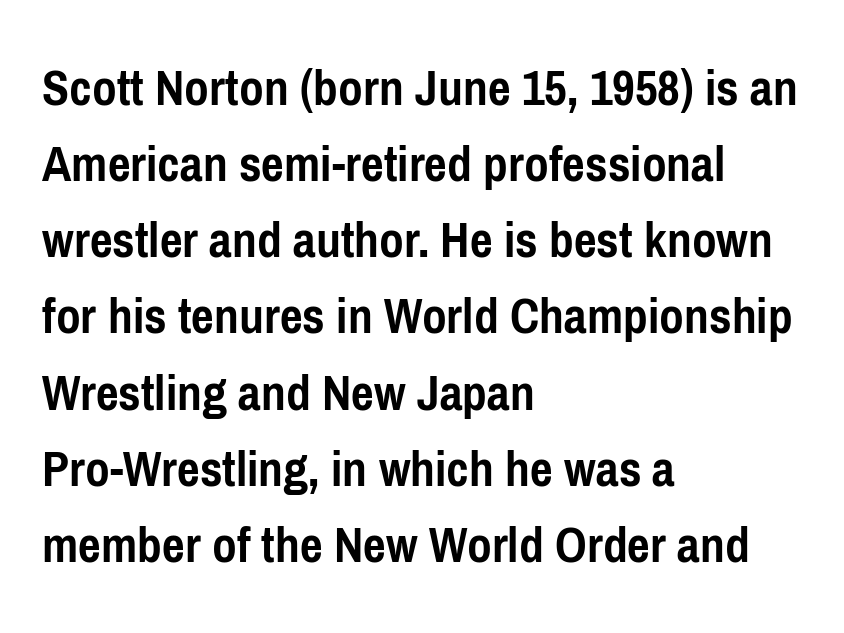
The characters display no serif detailing; their extremities are plain. Proportional: the letters do not fall into vertical columns. Spacing between characters is what you'd get straight out of the box. Does the weight exceed regular? Yes, all the way to bold. How would I describe the line gaps? Plain and ordinary. A student would call this left alignment; a typographer would say flush left, rag right.
